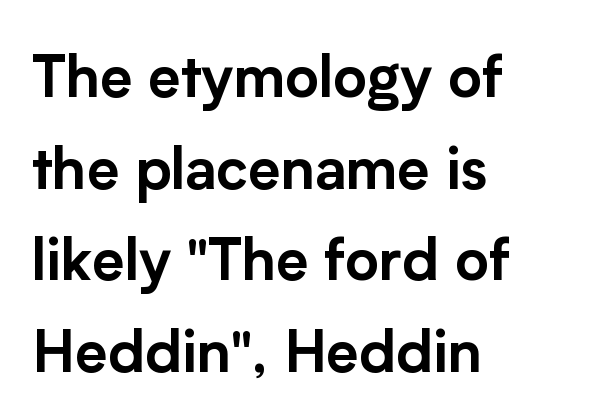
The image shows 58 px sans-serif type, upright; set left-aligned, normal line spacing (1.58x), normal letter spacing, not underlined; low stroke contrast and a medium x-height.
